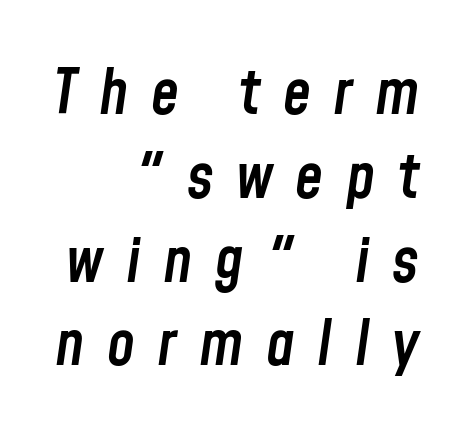
The image shows 63 px semibold, condensed type, italic (leaning right); set right-aligned, normal line spacing (1.33x), unusually wide letter spacing (+0.36 em), not underlined; low stroke contrast and a medium x-height.
